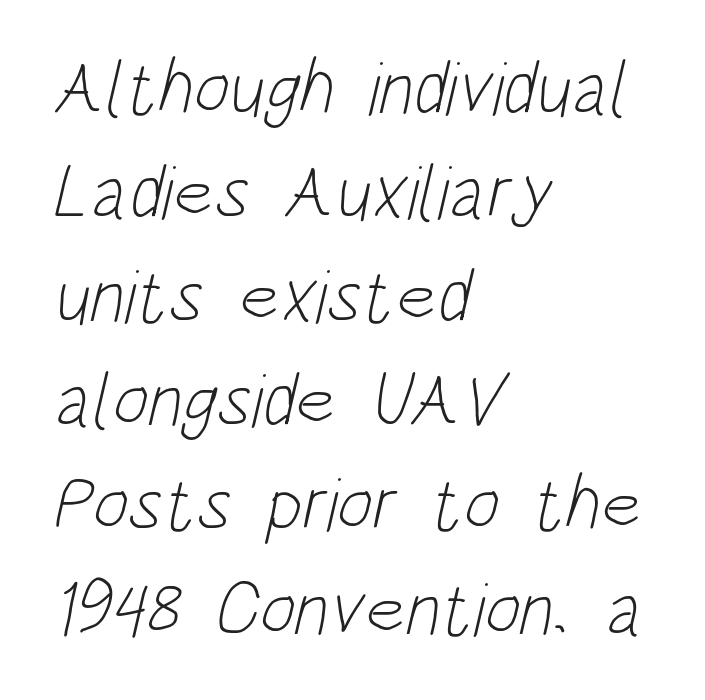
Q: Is the text bold? A: No.
Q: Is the typeface a serif or a sans-serif typeface? A: Sans-serif.
Q: Is the text underlined? A: No.
Q: How is the paragraph aligned? A: Left-aligned.
Q: Is the spacing between letters normal or unusually wide? A: Normal.
Q: Is the spacing between lines tight, normal or loose? A: Normal.
Q: Width (condensed, normal, or wide)? A: Condensed.
Q: Stroke contrast? A: Low.
Q: x-height? A: Large.
Q: Monospaced? A: No.
